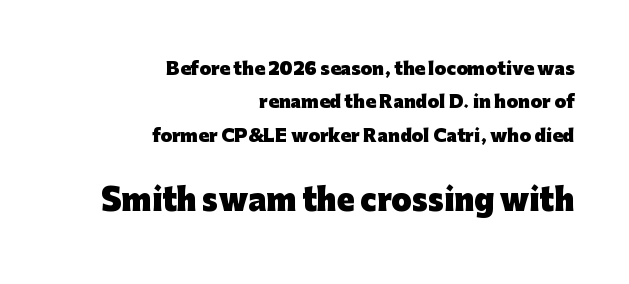
Posture: vertical. Lines of text with bare space underneath. The sample has been set heavy, in full bold. This sample is right-justified, so line beginnings fall wherever the words allow. The passage shown is typed in a proportional face where columns would drift.
